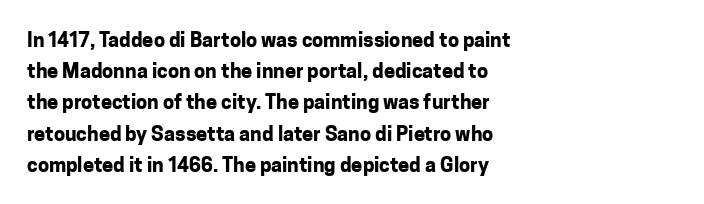
Q: Is the text bold? A: Yes.
Q: Is the text italic (slanted)? A: No, it is upright.
Q: Is the text underlined? A: No.
Q: How is the paragraph aligned? A: Left-aligned.
Q: Is the spacing between letters normal or unusually wide? A: Normal.
Q: Is the spacing between lines tight, normal or loose? A: Normal.
